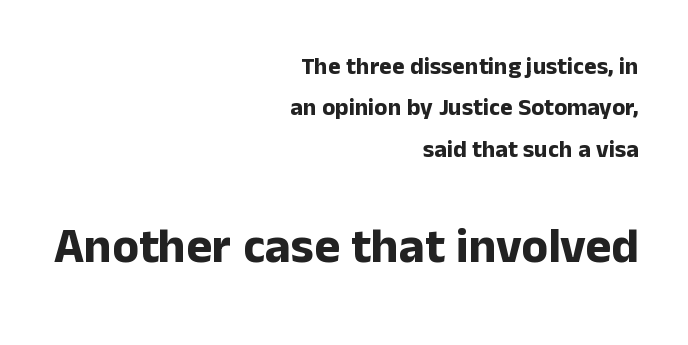
{"serif": "no", "italic": "no", "bold": "yes", "weight": "bold", "width": "normal", "stroke_contrast": "low", "x_height": "medium", "monospaced": "no", "underline": "no", "align": "right", "line_spacing_ratio": 1.72, "letter_spacing": "normal", "letter_spacing_em": 0.0, "larger_block": "second", "size_ratio": 2.04, "glyph_px": 49}
